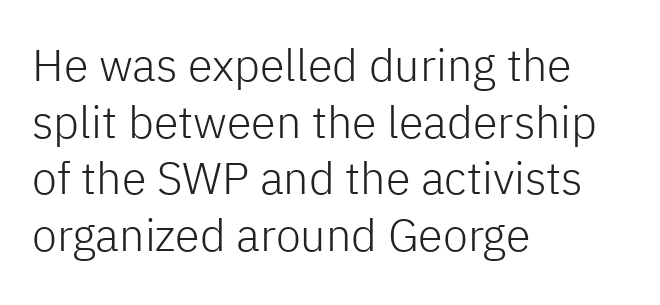
Vertically, the passage feels balanced, rows spaced as you'd expect. Font category for this specimen: sans-serif. In terms of posture, this sample is upright. Nothing heavy about these letters — not bold at all. Here the designer chose a conventional face with non-uniform glyph widths.
